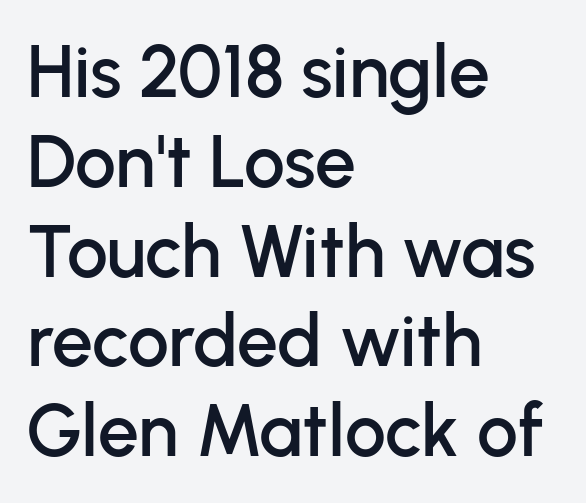
Typographically, this falls in the sans-serif category. The compositor pushed each line to the left boundary. Posture: straight, roman, zero tilt. Character widths vary here, with narrow letters taking less room than wide ones. Glyph-to-glyph distance matches everyday printed text.
